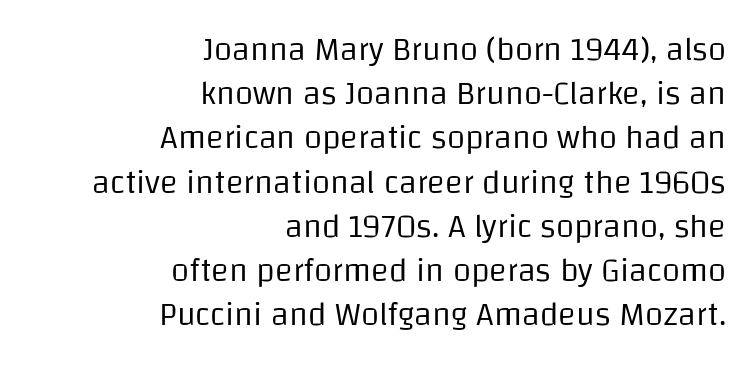
{"serif": "no", "italic": "no", "bold": "no", "weight": "regular", "width": "normal", "stroke_contrast": "low", "x_height": "large", "monospaced": "no", "underline": "no", "align": "right", "line_spacing": "normal", "line_spacing_ratio": 1.34, "letter_spacing": "normal", "letter_spacing_em": 0.0, "glyph_px": 33}
